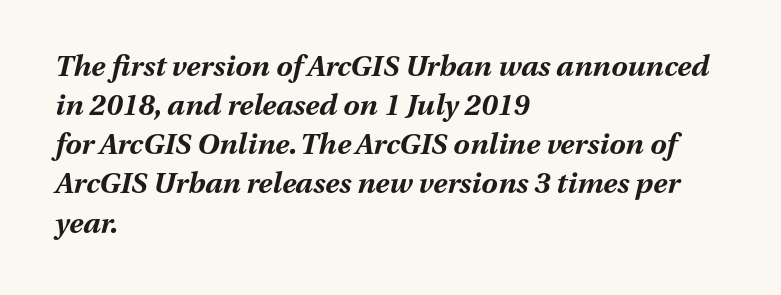
Look at the tracking — it's just the regular setting, nothing added. Typographic density is high because the face is bold. Characters are canted at an angle relative to the baseline's perpendicular. Each row of text sits above clean, open space.
